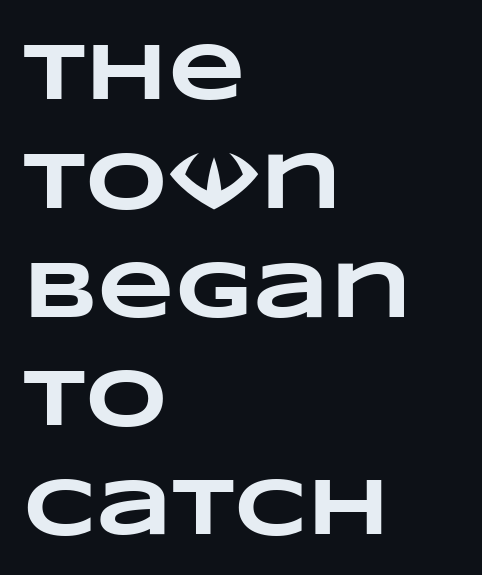
Lines of text with bare space underneath. One-word summary of the alignment: left. Spacing between characters is what you'd get straight out of the box. Every letter is thick-stroked: bold, no question.
